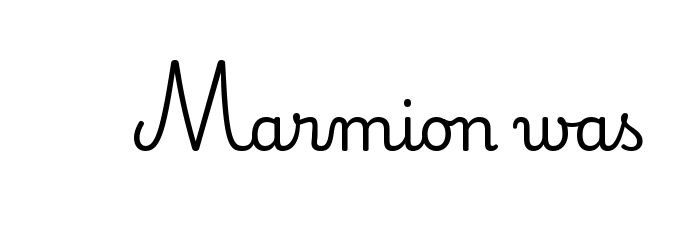
This rendering leaves character spacing at its baseline value. Italic: no, the glyphs are upright roman. Decoration check: the copy has no underline. This sample uses a sans-serif face.
